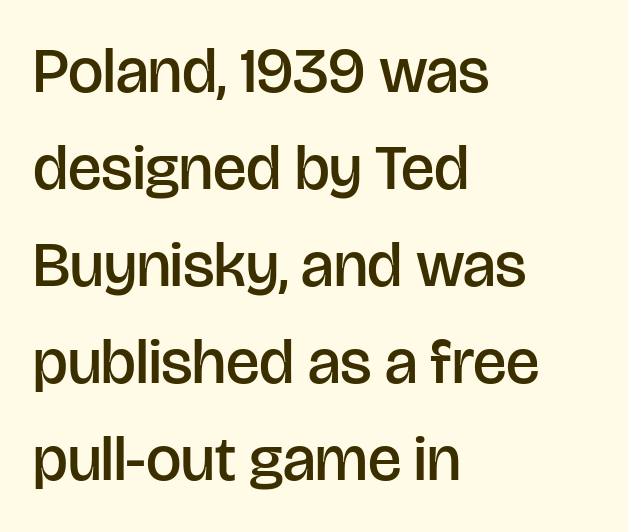
Q: Is the text bold? A: Semi-bold.
Q: Is the text italic (slanted)? A: No, it is upright.
Q: Is the typeface a serif or a sans-serif typeface? A: Sans-serif.
Q: Is the text underlined? A: No.
Q: How is the paragraph aligned? A: Left-aligned.
Q: Is the spacing between letters normal or unusually wide? A: Normal.
Q: Is the spacing between lines tight, normal or loose? A: Normal.
Q: Width (condensed, normal, or wide)? A: Normal.
Q: Stroke contrast? A: Low.
Q: x-height? A: Large.
Q: Monospaced? A: No.
